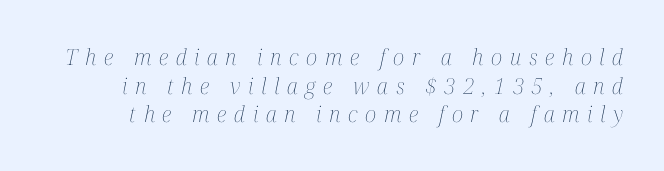
Q: Is the text bold? A: No.
Q: Is the text italic (slanted)? A: Yes, it leans right by about 12 degrees.
Q: Is the text underlined? A: No.
Q: Is the spacing between letters normal or unusually wide? A: Unusually wide.
Q: Is the spacing between lines tight, normal or loose? A: Normal.
